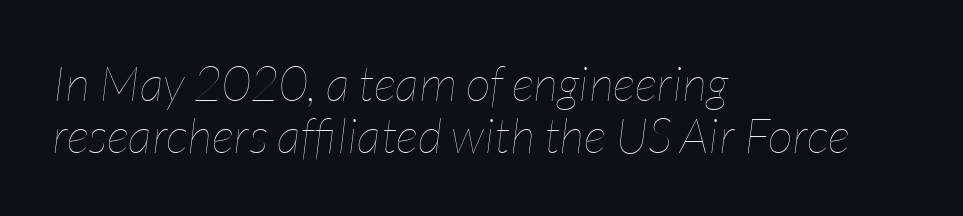
Line starts are locked; line ends wander. The rendering applies a slant to the glyphs. Is there much room between lines? No — they nearly touch. Each letter keeps its own natural width here, so spacing adapts to shape.
